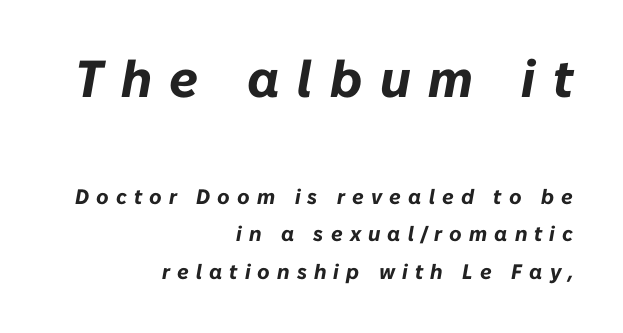
{"italic": "yes", "lean": "right", "slant_degrees": 10, "bold": "yes", "weight": "bold", "width": "normal", "stroke_contrast": "low", "x_height": "medium", "monospaced": "no", "underline": "no", "align": "right", "line_spacing_ratio": 1.79, "letter_spacing": "wide", "letter_spacing_em": 0.34, "larger_block": "first", "size_ratio": 2.48, "glyph_px": 52}
